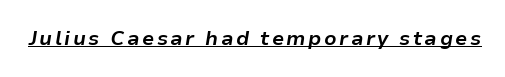
Q: Is the text bold? A: Yes.
Q: Is the text italic (slanted)? A: Yes, it leans right by about 9 degrees.
Q: Is the text underlined? A: Yes.
